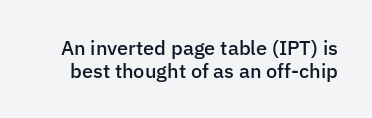
Tightly led — the rows are bunched. Firm but not heavy-handed strokes: this text is semibold. Nothing unusual about the tracking: characters are spaced as the font intends. The specimen omits any rule beneath the text block's lines. This sample uses an upright cut, with every glyph sitting square on the baseline.
